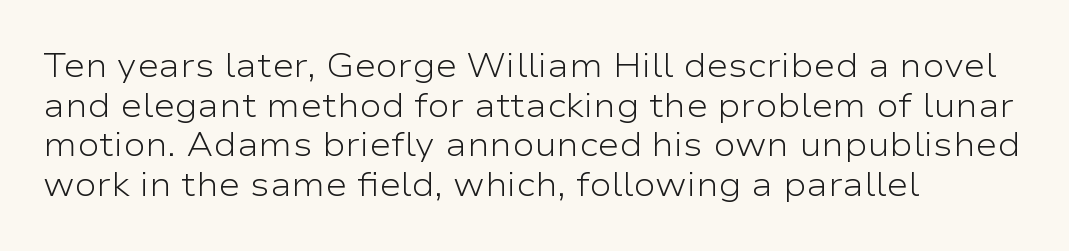
The image shows 33 px light, wide sans-serif type, upright; set left-aligned, line spacing 1.2x, normal letter spacing, not underlined; low stroke contrast and a medium x-height.
